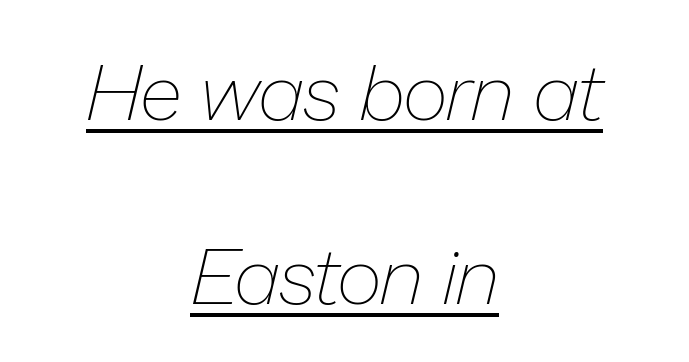
Q: Is the text bold? A: No.
Q: Is the text italic (slanted)? A: Yes, it leans right by about 13 degrees.
Q: Is the text underlined? A: Yes.
Q: How is the paragraph aligned? A: Centered.
Q: Is the spacing between letters normal or unusually wide? A: Normal.
Q: Is the spacing between lines tight, normal or loose? A: Loose.
Q: Width (condensed, normal, or wide)? A: Normal.
Q: Stroke contrast? A: Low.
Q: x-height? A: Medium.
Q: Monospaced? A: No.
